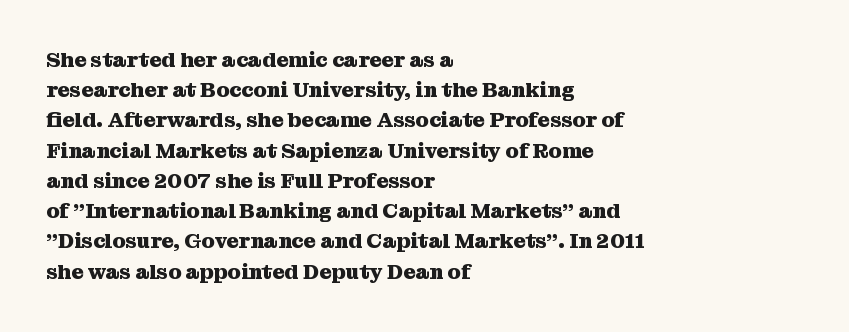
{"italic": "no", "bold": "yes", "underline": "no", "align": "left", "line_spacing": "normal", "line_spacing_ratio": 1.44, "letter_spacing": "normal", "letter_spacing_em": 0.0, "glyph_px": 21}
